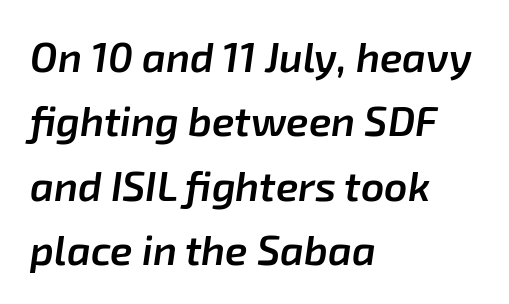
{"italic": "yes", "lean": "right", "slant_degrees": 8, "bold": "semi", "weight": "semibold", "width": "normal", "stroke_contrast": "low", "x_height": "medium", "monospaced": "no", "underline": "no", "align": "left", "line_spacing": "normal", "line_spacing_ratio": 1.57, "letter_spacing": "normal", "letter_spacing_em": 0.0, "glyph_px": 41}
